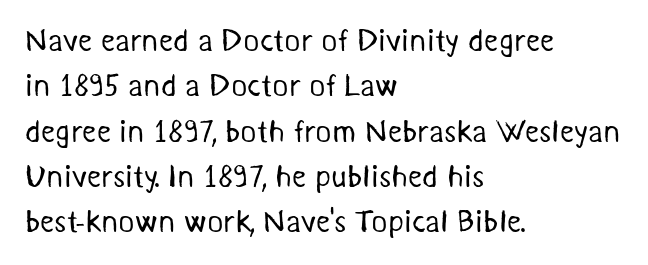
Q: Is the text bold? A: No.
Q: Is the typeface a serif or a sans-serif typeface? A: Sans-serif.
Q: Is the text underlined? A: No.
Q: How is the paragraph aligned? A: Left-aligned.
Q: Is the spacing between letters normal or unusually wide? A: Normal.
Q: Is the spacing between lines tight, normal or loose? A: Normal.
Q: Width (condensed, normal, or wide)? A: Normal.
Q: Stroke contrast? A: Medium.
Q: x-height? A: Medium.
Q: Monospaced? A: No.
